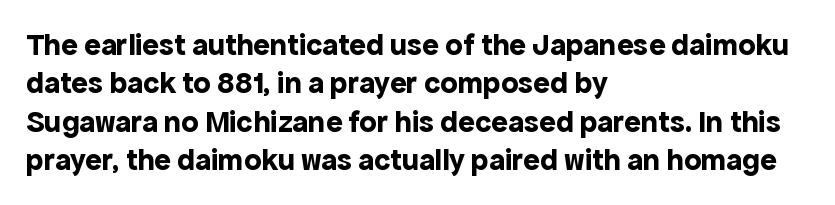
Every character sits straight up, as roman type does. Line beginnings align vertically; line endings do not. Nothing sits at the stroke ends, so this counts as sans-serif. Thick stems and heavy bowls — unmistakably bold. A bare baseline throughout the passage.
